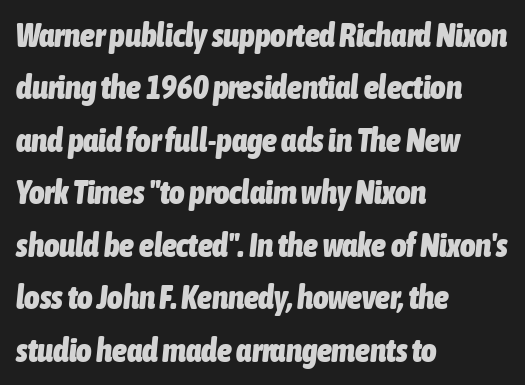
The image shows 33 px heavy, condensed type, italic (leaning right); set left-aligned, normal line spacing (1.59x), normal letter spacing, not underlined; low stroke contrast and a medium x-height.
